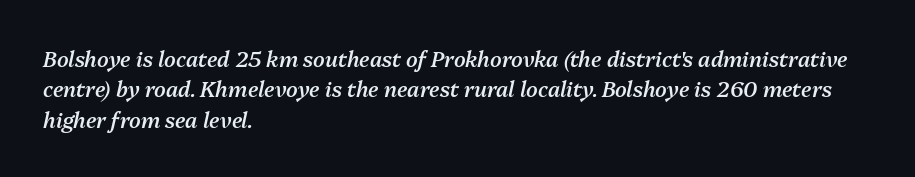
The image shows 21 px text type, italic (leaning right); set left-aligned, normal line spacing (1.45x), normal letter spacing, not underlined.
